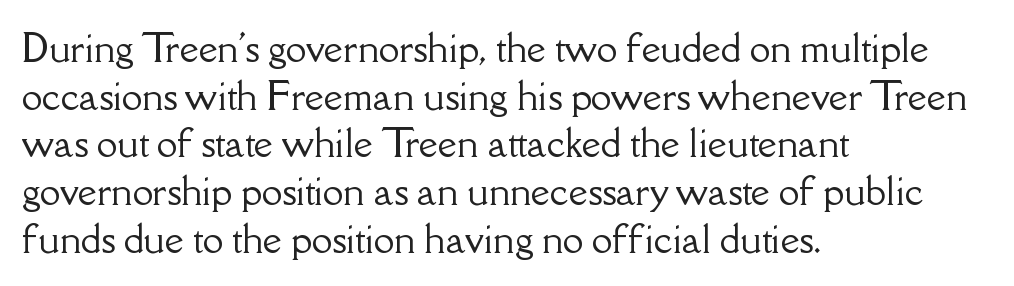
{"serif": "yes", "italic": "no", "width": "normal", "stroke_contrast": "low", "x_height": "small", "monospaced": "no", "underline": "no", "align": "left", "line_spacing": "normal", "line_spacing_ratio": 1.29, "letter_spacing": "normal", "letter_spacing_em": 0.0, "glyph_px": 37}
